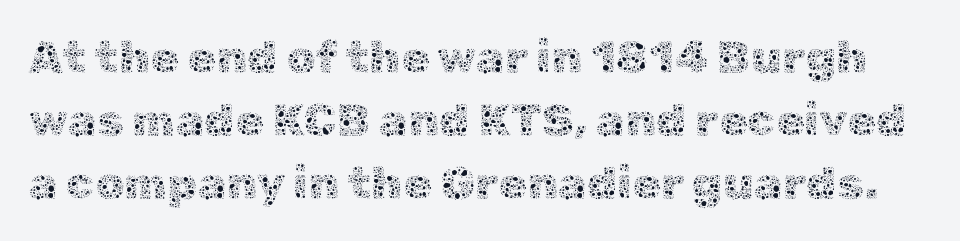
Q: Is the text bold? A: No.
Q: Is the text italic (slanted)? A: No, it is upright.
Q: Is the text underlined? A: No.
Q: Is the spacing between letters normal or unusually wide? A: Normal.
Q: Is the spacing between lines tight, normal or loose? A: Normal.
Q: Width (condensed, normal, or wide)? A: Normal.
Q: x-height? A: Medium.
Q: Monospaced? A: No.
